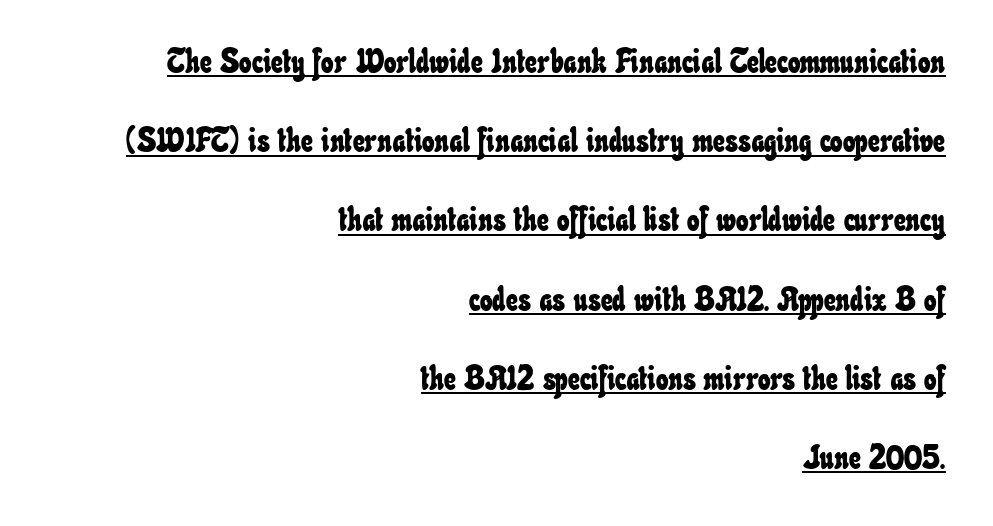
The letters advance in unequal steps, a hallmark of proportional type. Each word holds together tightly as a unit, with standard inter-letter gaps. Baseline-to-baseline distance is far greater than the letter height. Like a heading marked for emphasis, these lines bear an underscore. These lines are set flush right with a ragged left edge.
